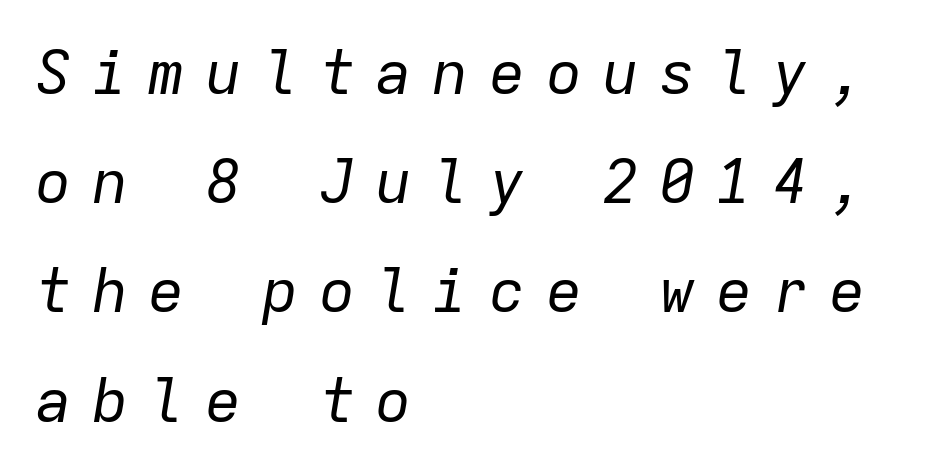
Q: Is the text bold? A: No.
Q: Is the text italic (slanted)? A: Yes, it leans right by about 9 degrees.
Q: Is the text underlined? A: No.
Q: How is the paragraph aligned? A: Left-aligned.
Q: Is the spacing between letters normal or unusually wide? A: Unusually wide.
Q: Width (condensed, normal, or wide)? A: Normal.
Q: Stroke contrast? A: Low.
Q: x-height? A: Medium.
Q: Monospaced? A: Yes.
